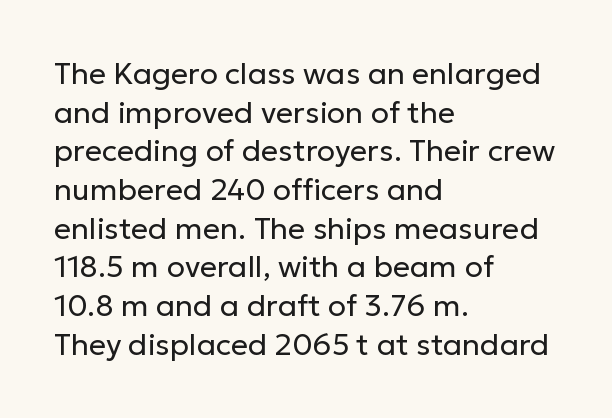
{"serif": "no", "italic": "no", "bold": "no", "weight": "regular", "width": "normal", "stroke_contrast": "low", "x_height": "medium", "monospaced": "no", "underline": "no", "align": "left", "line_spacing": "normal", "line_spacing_ratio": 1.29, "letter_spacing": "normal", "letter_spacing_em": 0.0, "glyph_px": 30}
